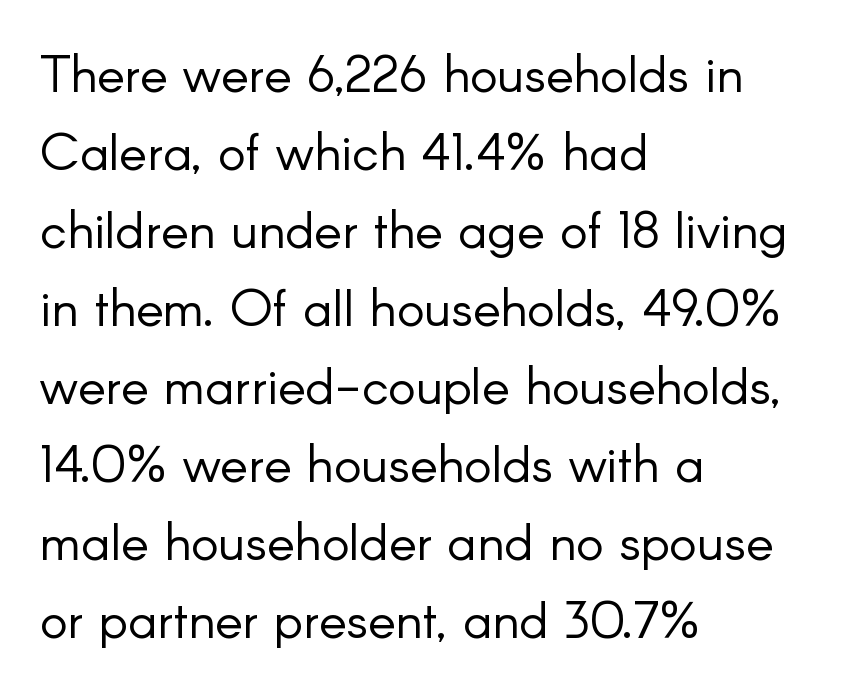
Q: Is the text bold? A: No.
Q: Is the text italic (slanted)? A: No, it is upright.
Q: Is the typeface a serif or a sans-serif typeface? A: Sans-serif.
Q: Is the text underlined? A: No.
Q: How is the paragraph aligned? A: Left-aligned.
Q: Is the spacing between letters normal or unusually wide? A: Normal.
Q: Is the spacing between lines tight, normal or loose? A: Normal.
Q: Width (condensed, normal, or wide)? A: Normal.
Q: Stroke contrast? A: Low.
Q: x-height? A: Small.
Q: Monospaced? A: No.
